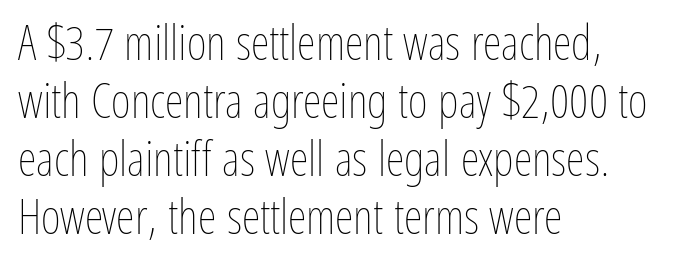
The image shows 48 px thin, condensed type, upright; set left-aligned, line spacing 1.21x, normal letter spacing, not underlined; low stroke contrast and a medium x-height.
